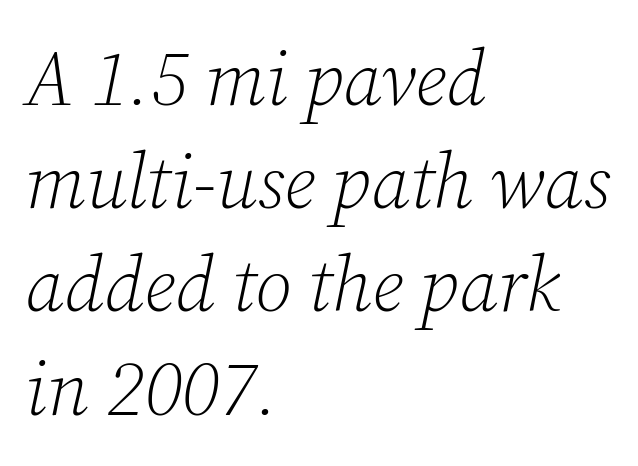
The image shows 77 px light serif type, italic (leaning right); set left-aligned, normal line spacing (1.34x), normal letter spacing, not underlined; low stroke contrast and a medium x-height.
